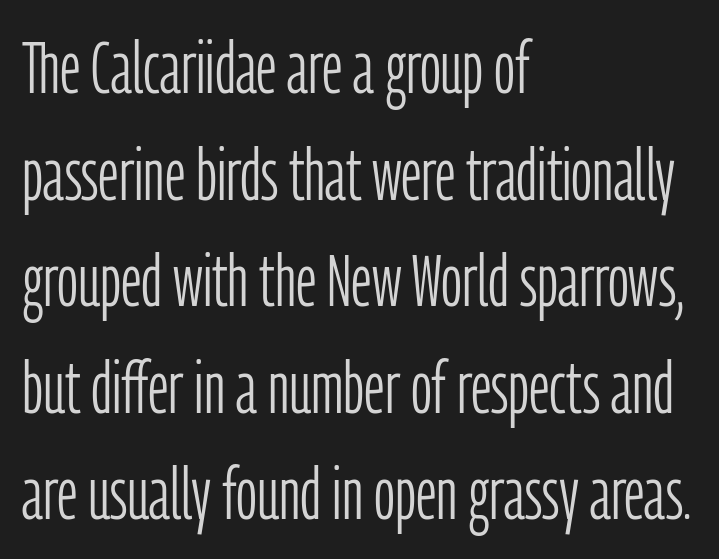
{"serif": "no", "italic": "no", "bold": "no", "weight": "light", "width": "condensed", "stroke_contrast": "low", "x_height": "medium", "monospaced": "no", "underline": "no", "align": "left", "line_spacing": "normal", "line_spacing_ratio": 1.46, "letter_spacing": "normal", "letter_spacing_em": 0.0, "glyph_px": 73}
